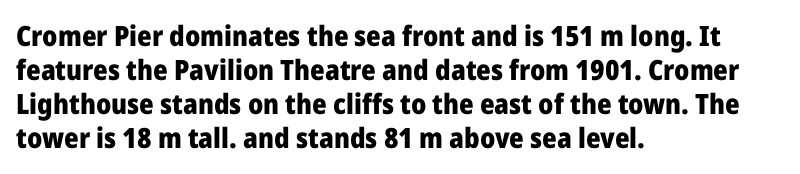
The image shows 28 px heavy sans-serif type, upright; set left-aligned, line spacing 1.22x, normal letter spacing, not underlined; low stroke contrast and a medium x-height.
